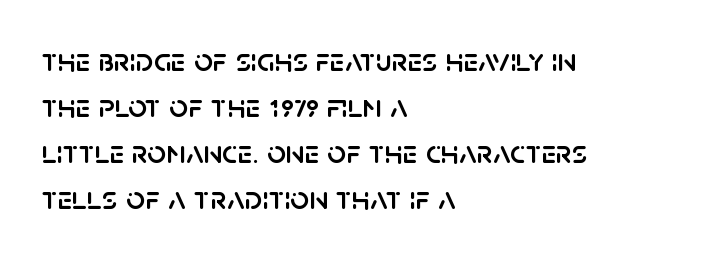
{"serif": "no", "italic": "no", "width": "normal", "stroke_contrast": "low", "x_height": "large", "monospaced": "no", "underline": "no", "align": "left", "line_spacing": "normal", "line_spacing_ratio": 1.39, "letter_spacing": "normal", "letter_spacing_em": 0.0, "glyph_px": 33}
